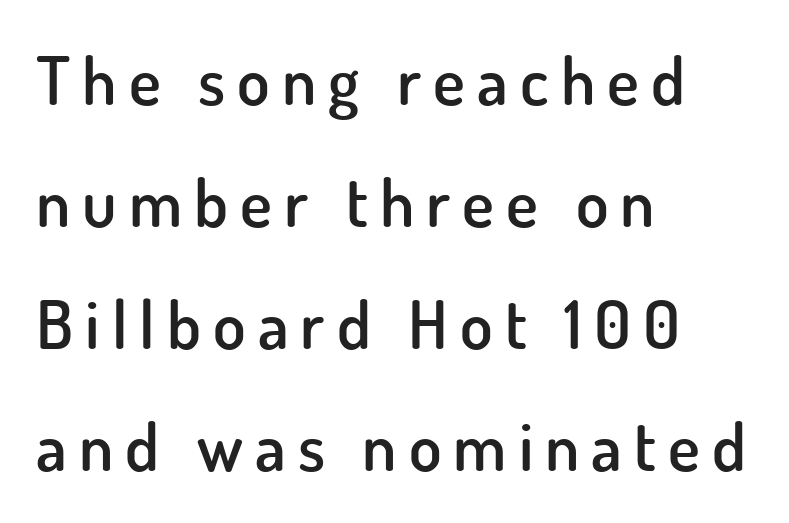
Typeset ragged right — the left edge is the straight one. Looks like regular typesetting: each glyph gets only the width it needs. Does the lettering tilt? It doesn't — this is upright. The letters carry no serifs — their stems end cleanly without finishing strokes.
